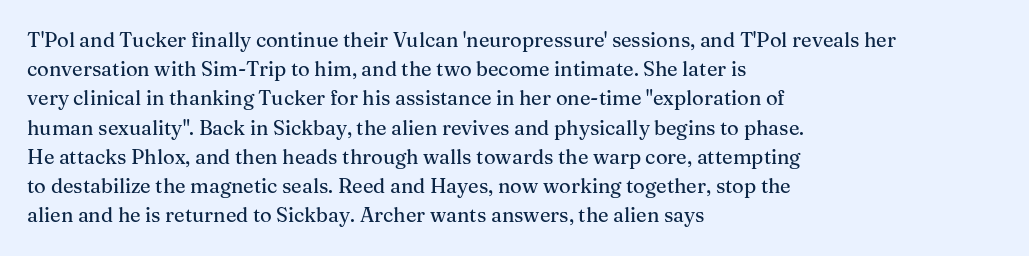
{"italic": "no", "underline": "no", "align": "left", "line_spacing": "normal", "line_spacing_ratio": 1.46, "letter_spacing": "normal", "letter_spacing_em": 0.0, "glyph_px": 20}
